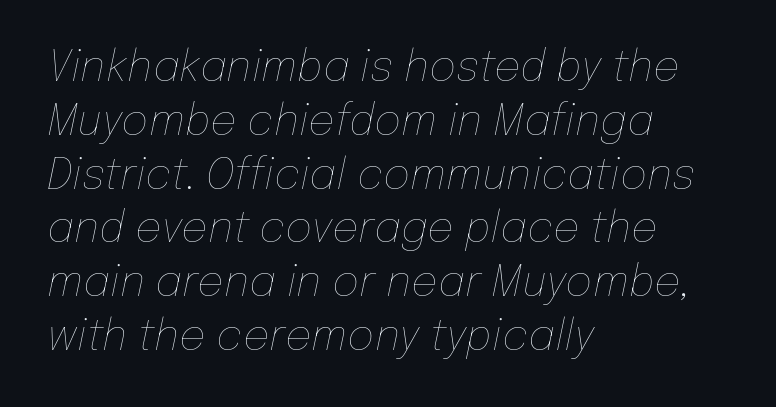
Just letters on the line, the space beneath them empty. Tracking here is standard; glyphs follow each other at the usual distance. Short and long lines alike share a common starting point at left. In terms of leading, this rendering sits right in the middle. Vertical stems look standard width or narrower in stroke.
